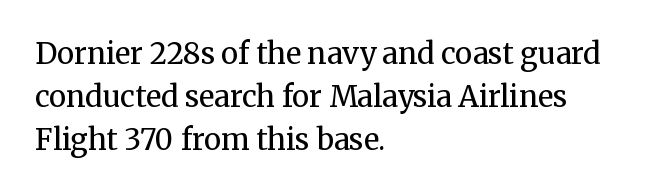
Tracking here is standard; glyphs follow each other at the usual distance. Italic: no, the glyphs are upright roman. Vertically, the passage feels balanced, rows spaced as you'd expect. The passage shown is not underscored anywhere. Unlike a clean sans, this face finishes its strokes with serifs. Proportional: the letters do not fall into vertical columns.
